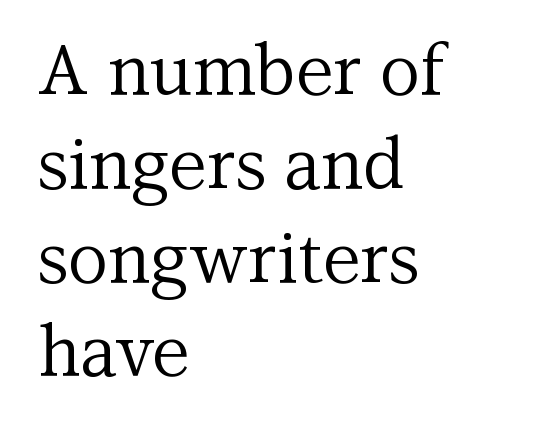
The gaps between neighbouring characters are ordinary and unremarkable. Check under the words: just untouched page. Line starts are locked; line ends wander. Upright lettering throughout. Vertical stems look standard width or narrower in stroke.
